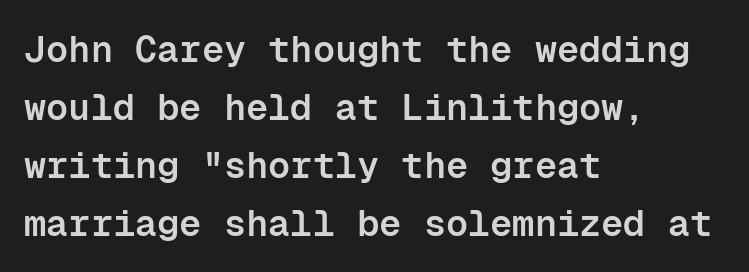
The words here are not underlined. Compared with typical body copy, the letter spacing here is the same. How would I describe the line gaps? Plain and ordinary. This rendering employs a face without finishing strokes, i.e., a sans-serif.
